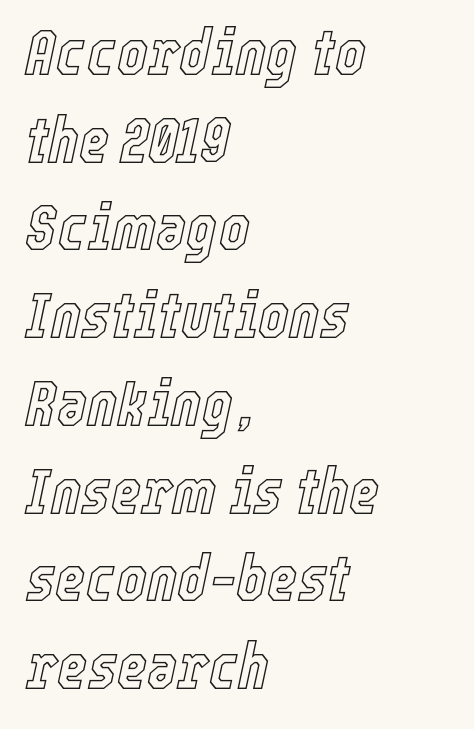
{"italic": "yes", "lean": "right", "slant_degrees": 12, "width": "condensed", "x_height": "medium", "monospaced": "no", "underline": "no", "align": "left", "line_spacing": "normal", "line_spacing_ratio": 1.35, "letter_spacing": "normal", "letter_spacing_em": 0.0, "glyph_px": 65}
